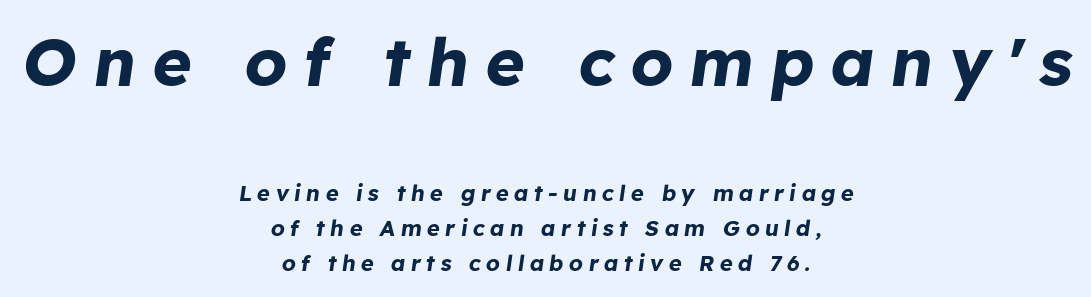
The image shows 67 px bold type, italic (leaning right); set centered, normal line spacing (1.59x), unusually wide letter spacing (+0.24 em), not underlined; the first (top) block is 3.05x larger; low stroke contrast and a medium x-height.
